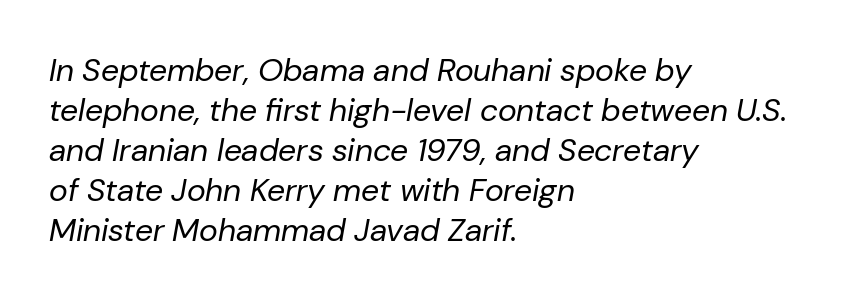
The image shows 32 px regular-weight type, italic (leaning right); set left-aligned, normal line spacing (1.25x), normal letter spacing, not underlined; low stroke contrast and a medium x-height.
